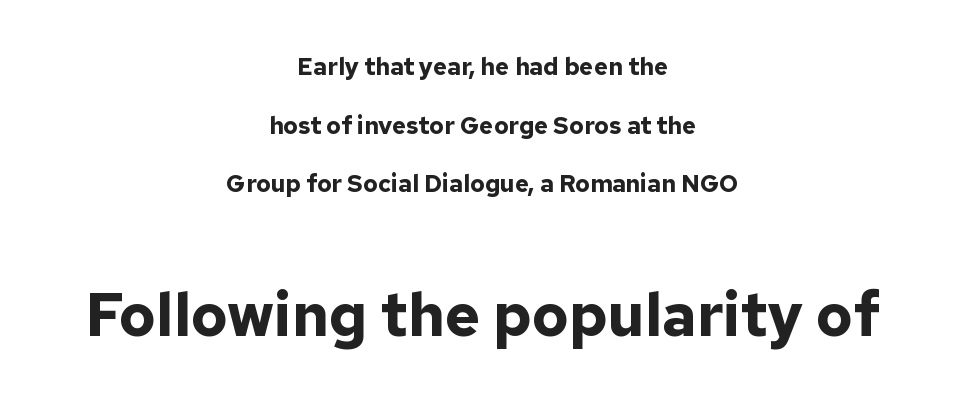
Q: Is the text bold? A: Yes.
Q: Is the text italic (slanted)? A: No, it is upright.
Q: Is the typeface a serif or a sans-serif typeface? A: Sans-serif.
Q: Is the text underlined? A: No.
Q: How is the paragraph aligned? A: Centered.
Q: Is the spacing between letters normal or unusually wide? A: Normal.
Q: Is the spacing between lines tight, normal or loose? A: Loose.
Q: Which block of text is set in a larger size, the first (top) or the second (bottom)? A: The second (bottom) one.
Q: Width (condensed, normal, or wide)? A: Normal.
Q: Stroke contrast? A: Low.
Q: x-height? A: Medium.
Q: Monospaced? A: No.
